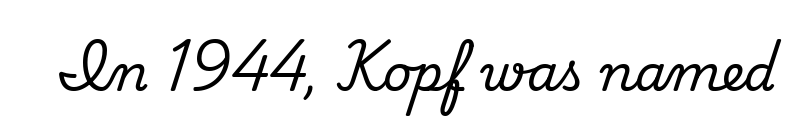
The image shows 50 px serif type; set normal letter spacing, not underlined; medium stroke contrast and a small x-height.
